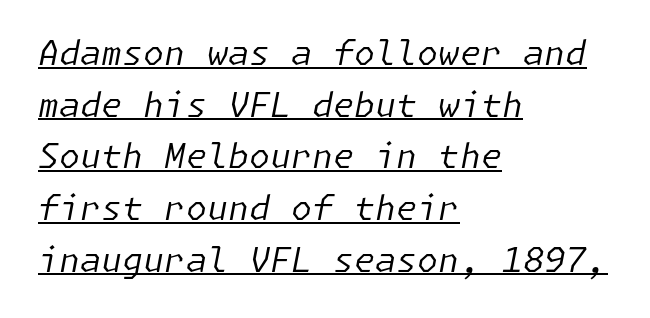
Notice how the stems are inclined rather than vertical — that's the hallmark of italics. The passage shown is underscored from start to finish. Weight: regular or lighter. Is there much room between lines? A standard amount, neither cramped nor airy.
